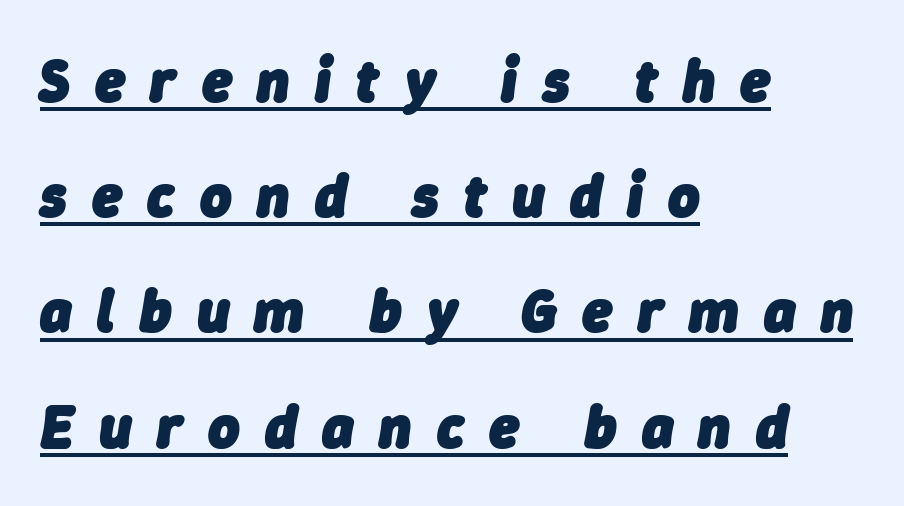
{"italic": "yes", "lean": "right", "slant_degrees": 9, "bold": "yes", "weight": "heavy", "width": "normal", "stroke_contrast": "low", "x_height": "medium", "monospaced": "no", "underline": "yes", "align": "left", "line_spacing": "loose", "line_spacing_ratio": 1.92, "letter_spacing": "wide", "letter_spacing_em": 0.42, "glyph_px": 60}
